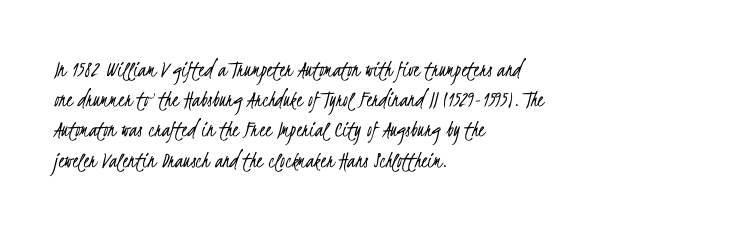
Q: Is the text bold? A: No.
Q: Is the text underlined? A: No.
Q: How is the paragraph aligned? A: Left-aligned.
Q: Is the spacing between letters normal or unusually wide? A: Normal.
Q: Is the spacing between lines tight, normal or loose? A: Normal.
